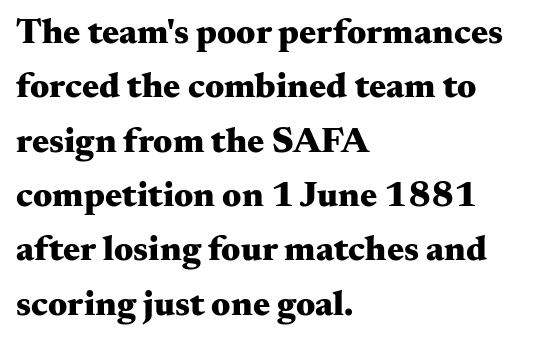
Q: Is the text bold? A: Yes.
Q: Is the text italic (slanted)? A: No, it is upright.
Q: Is the typeface a serif or a sans-serif typeface? A: Serif.
Q: Is the text underlined? A: No.
Q: How is the paragraph aligned? A: Left-aligned.
Q: Is the spacing between letters normal or unusually wide? A: Normal.
Q: Is the spacing between lines tight, normal or loose? A: Normal.
Q: Width (condensed, normal, or wide)? A: Wide.
Q: Stroke contrast? A: Medium.
Q: x-height? A: Small.
Q: Monospaced? A: No.
